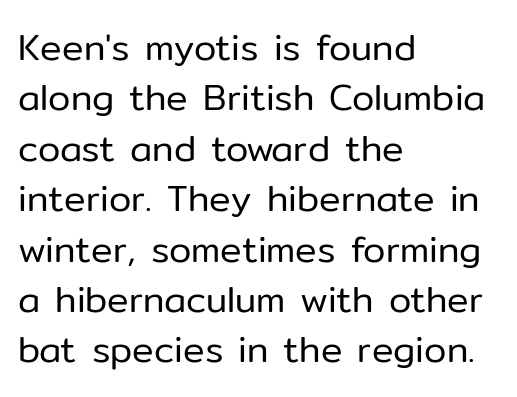
The image shows 36 px regular-weight sans-serif type, upright; set left-aligned, normal line spacing (1.4x), normal letter spacing, not underlined; low stroke contrast and a medium x-height.
